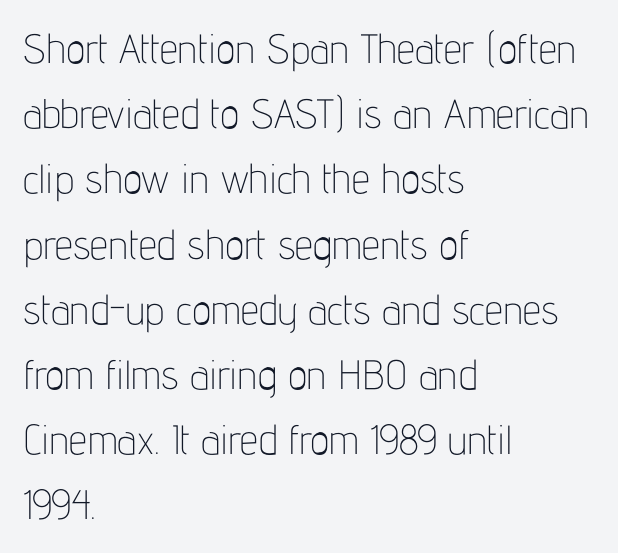
These lines are set flush left with a ragged right edge. The designer left line spacing at the default. You could not count columns in this text — the font is proportionally spaced. No extra tracking has been applied to these lines.
